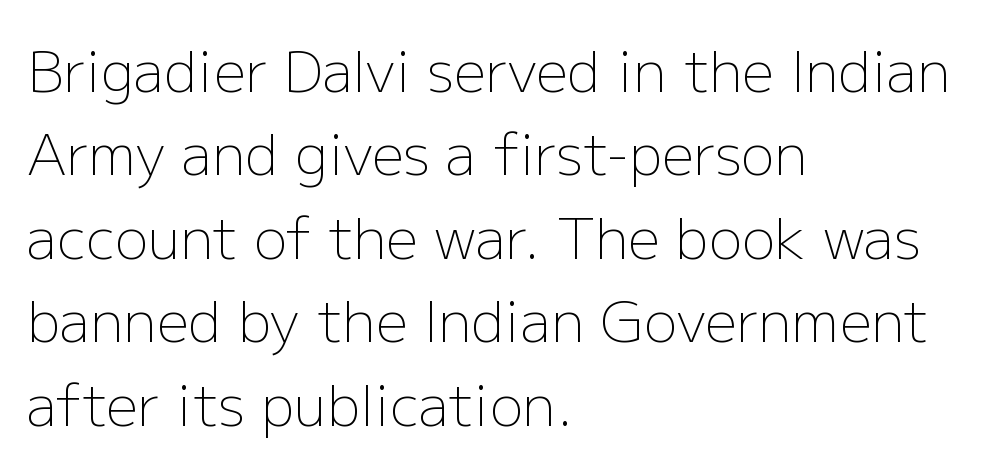
The image shows 56 px light sans-serif type, upright; set left-aligned, normal line spacing (1.49x), normal letter spacing, not underlined; low stroke contrast and a medium x-height.
